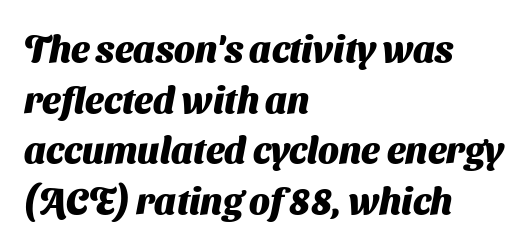
Do the characters align in a grid? No, the font is proportional. This rendering leaves character spacing at its baseline value. Words float on clear page, feet unadorned. These lines carry a lot of weight — the face is fully bold. The rendering shows plain stroke endings on the letterforms — a sans-serif design. Rows of type keep a routine distance in the vertical direction.
